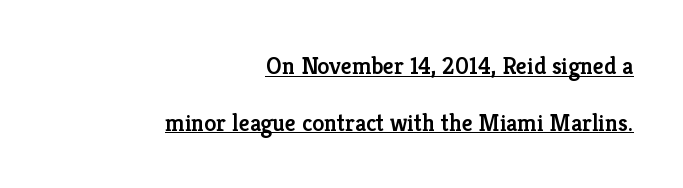
The face used here is rendered with its standard letterfit. Reading down the block, your eye finds every line finishing at a fixed right position. Tall strokes in this sample are plumb rather than angled. Slightly chunky letters — semibold, I'd say, not full bold.
